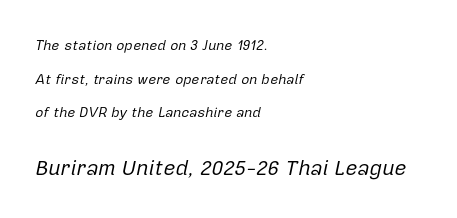
Q: Is the text bold? A: No.
Q: Is the text italic (slanted)? A: Yes, it leans right by about 12 degrees.
Q: Is the text underlined? A: No.
Q: How is the paragraph aligned? A: Left-aligned.
Q: Is the spacing between letters normal or unusually wide? A: Normal.
Q: Is the spacing between lines tight, normal or loose? A: Loose.
Q: Which block of text is set in a larger size, the first (top) or the second (bottom)? A: The second (bottom) one.
